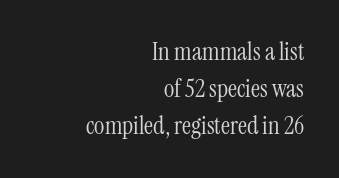
The image shows 25 px text type, upright; set right-aligned, normal line spacing (1.49x), normal letter spacing, not underlined.
